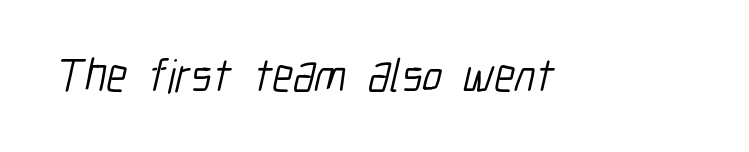
Q: Is the text bold? A: No.
Q: Is the typeface a serif or a sans-serif typeface? A: Sans-serif.
Q: Is the text underlined? A: No.
Q: Is the spacing between letters normal or unusually wide? A: Normal.
Q: Width (condensed, normal, or wide)? A: Condensed.
Q: Stroke contrast? A: Low.
Q: x-height? A: Medium.
Q: Monospaced? A: No.
